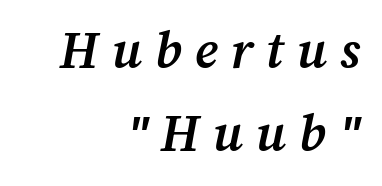
Does the weight exceed regular? Yes, all the way to bold. The rag falls on the left side of this text block. Check the space under the baseline: it is left empty. Tracking value appears strongly positive — letters spread wide. Varying glyph widths throughout — classic text-font behaviour. Regarding leading, the lines here are spaced in the standard way.
